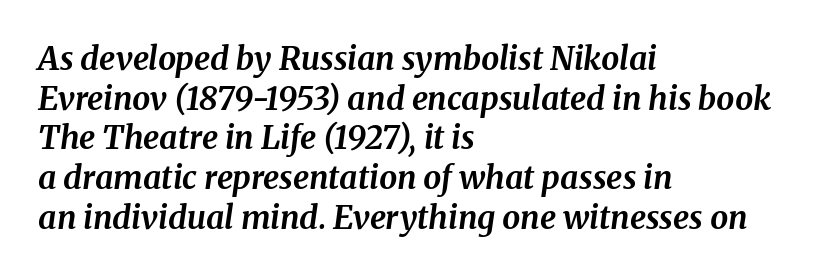
{"serif": "yes", "italic": "yes", "lean": "right", "slant_degrees": 8, "bold": "yes", "weight": "bold", "width": "normal", "stroke_contrast": "medium", "x_height": "medium", "monospaced": "no", "underline": "no", "align": "left", "line_spacing_ratio": 1.24, "letter_spacing": "normal", "letter_spacing_em": 0.0, "glyph_px": 32}
